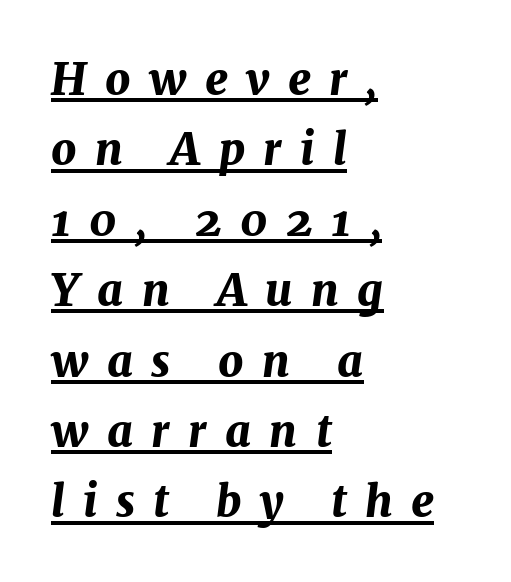
Caption: multi-line text, flush left, ragged right. In terms of posture, this sample is oblique. Each line of the rendering has a horizontal stroke beneath the glyphs. Normally led — the rows are evenly, conventionally spaced. Words appear elongated and porous because spacing is wide. Students, this is bold: see how much ink each stroke carries.
